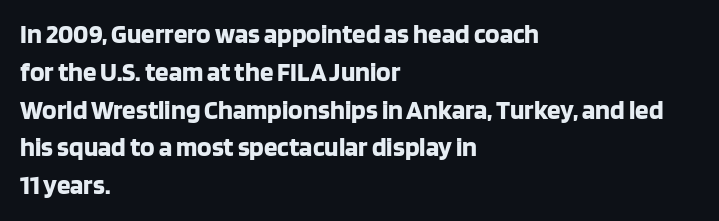
The image shows 27 px bold type, upright; set left-aligned, normal line spacing (1.4x), normal letter spacing, not underlined.
